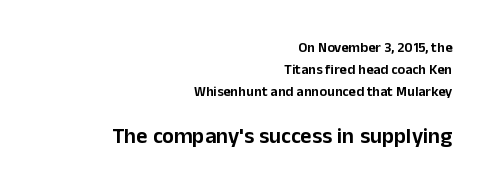
{"italic": "no", "underline": "no", "align": "right", "line_spacing": "normal", "line_spacing_ratio": 1.57, "letter_spacing": "normal", "letter_spacing_em": 0.0, "larger_block": "second", "size_ratio": 1.57, "glyph_px": 22}
